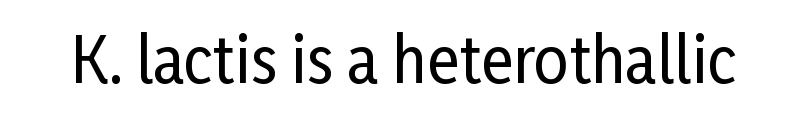
Q: Is the text italic (slanted)? A: No, it is upright.
Q: Is the typeface a serif or a sans-serif typeface? A: Sans-serif.
Q: Is the text underlined? A: No.
Q: Is the spacing between letters normal or unusually wide? A: Normal.
Q: Width (condensed, normal, or wide)? A: Condensed.
Q: Stroke contrast? A: Low.
Q: x-height? A: Medium.
Q: Monospaced? A: No.
